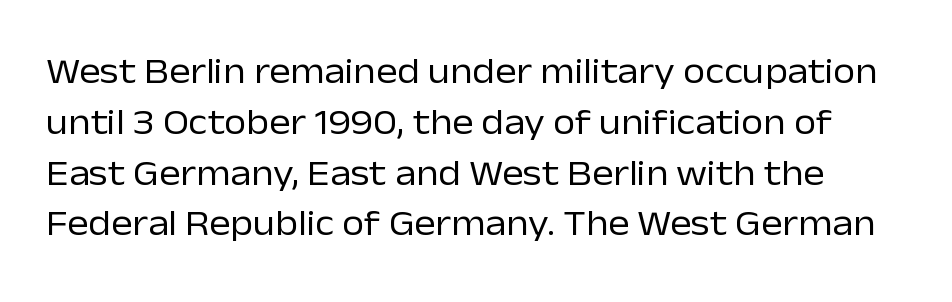
The image shows 36 px regular-weight sans-serif type, upright; set normal line spacing (1.41x), normal letter spacing, not underlined; low stroke contrast and a medium x-height.
